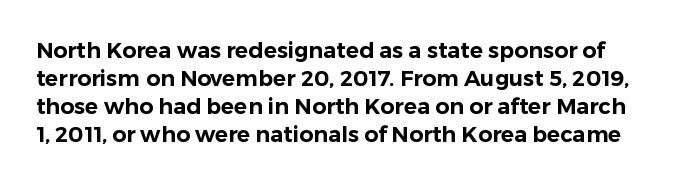
Q: Is the text italic (slanted)? A: No, it is upright.
Q: Is the text underlined? A: No.
Q: Is the spacing between letters normal or unusually wide? A: Normal.
Q: Is the spacing between lines tight, normal or loose? A: Normal.
